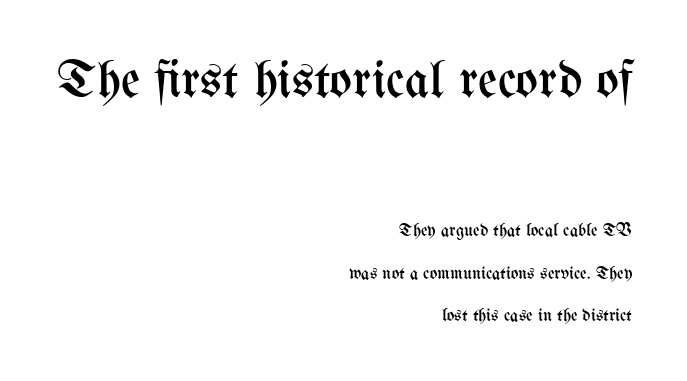
Q: Is the text bold? A: No.
Q: Is the text italic (slanted)? A: No, it is upright.
Q: Is the text underlined? A: No.
Q: How is the paragraph aligned? A: Right-aligned.
Q: Is the spacing between letters normal or unusually wide? A: Normal.
Q: Is the spacing between lines tight, normal or loose? A: Loose.
Q: Which block of text is set in a larger size, the first (top) or the second (bottom)? A: The first (top) one.
Q: Width (condensed, normal, or wide)? A: Condensed.
Q: Stroke contrast? A: Medium.
Q: x-height? A: Medium.
Q: Monospaced? A: No.
